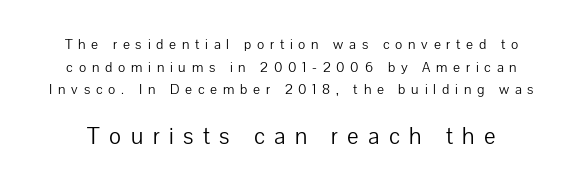
{"italic": "no", "bold": "no", "underline": "no", "line_spacing": "normal", "line_spacing_ratio": 1.61, "letter_spacing": "wide", "letter_spacing_em": 0.41, "larger_block": "second", "size_ratio": 1.64, "glyph_px": 23}
